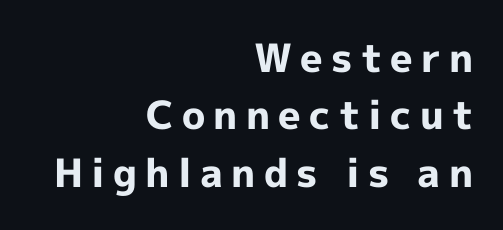
{"serif": "no", "italic": "no", "bold": "yes", "weight": "bold", "width": "normal", "x_height": "medium", "monospaced": "no", "underline": "no", "align": "right", "line_spacing": "normal", "line_spacing_ratio": 1.47, "letter_spacing": "wide", "letter_spacing_em": 0.21, "glyph_px": 39}
